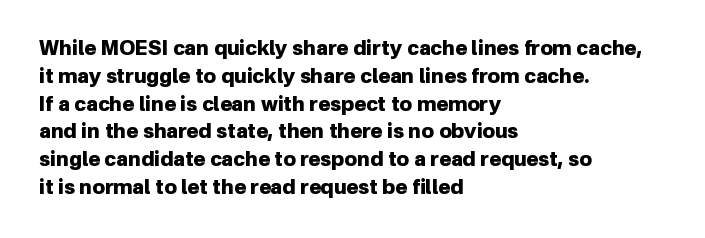
The image shows 20 px bold type, upright; set left-aligned, normal line spacing (1.39x), normal letter spacing, not underlined.
